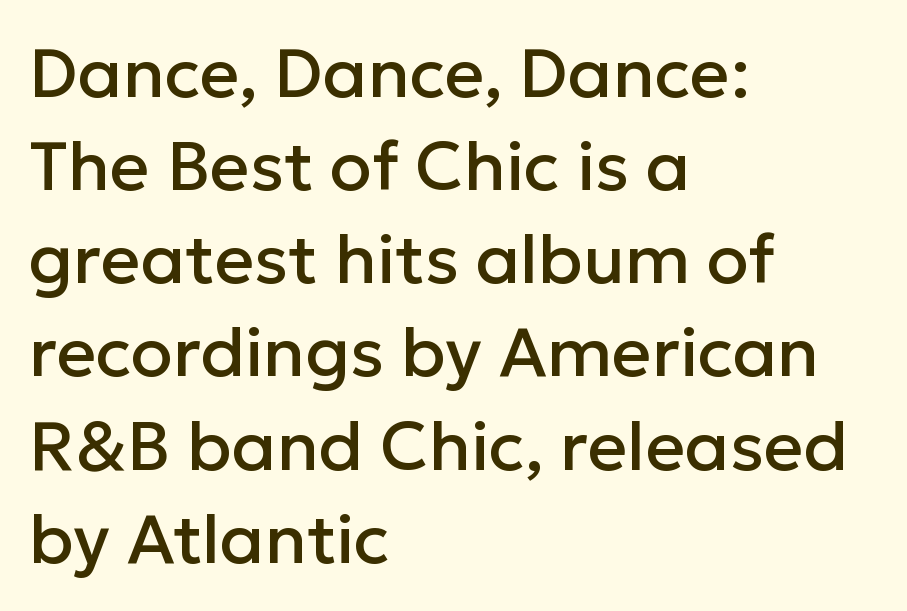
Q: Is the text italic (slanted)? A: No, it is upright.
Q: Is the typeface a serif or a sans-serif typeface? A: Sans-serif.
Q: Is the text underlined? A: No.
Q: How is the paragraph aligned? A: Left-aligned.
Q: Is the spacing between letters normal or unusually wide? A: Normal.
Q: Is the spacing between lines tight, normal or loose? A: Normal.
Q: Width (condensed, normal, or wide)? A: Normal.
Q: Stroke contrast? A: Low.
Q: x-height? A: Medium.
Q: Monospaced? A: No.
